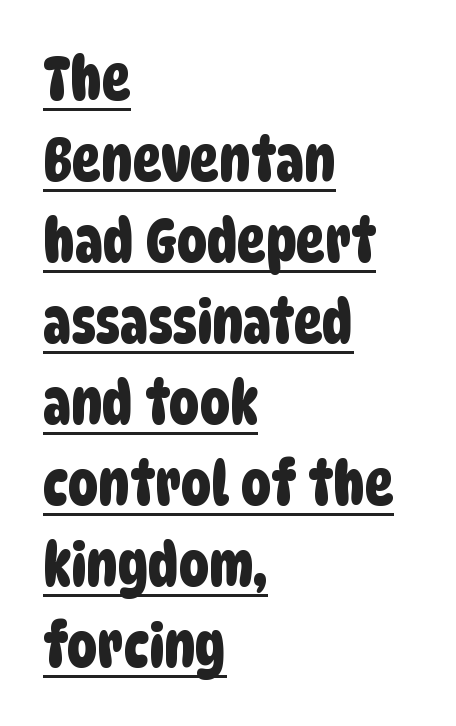
Q: Is the typeface a serif or a sans-serif typeface? A: Sans-serif.
Q: Is the text underlined? A: Yes.
Q: How is the paragraph aligned? A: Left-aligned.
Q: Is the spacing between letters normal or unusually wide? A: Normal.
Q: Is the spacing between lines tight, normal or loose? A: Normal.
Q: Width (condensed, normal, or wide)? A: Condensed.
Q: Stroke contrast? A: Low.
Q: x-height? A: Large.
Q: Monospaced? A: No.
